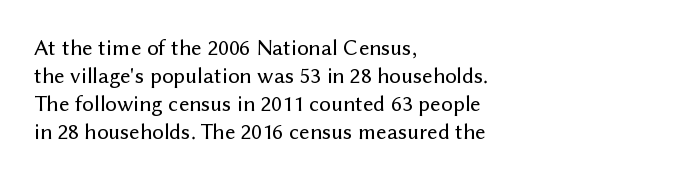
Look at the tracking — it's just the regular setting, nothing added. Caption: multi-line text, flush left, ragged right. Notice how the stems are strictly vertical — no italics here. A clean baseline with only descenders dipping below it.
